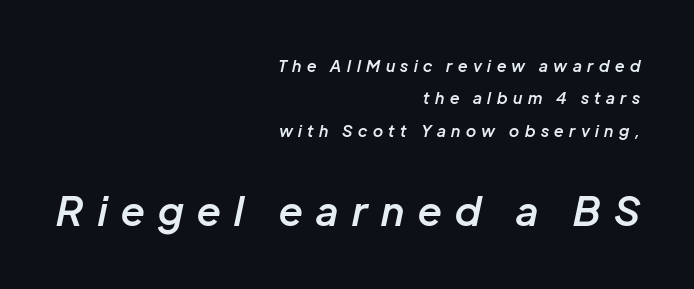
Rendered with sloped, italic letterforms. The passage shown is semibold, sitting just below true bold. The face used here is rendered with a markedly widened letterfit. Loosely led — the rows are spread out.
